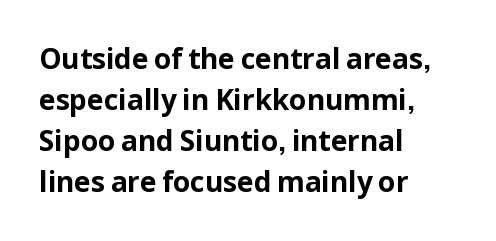
Serifs: no, the terminals of the letterforms are clean. Thick stems and heavy bowls — unmistakably bold. Italic? Not at all — the glyphs are vertical. Words appear dense and cohesive because spacing is normal. Underlining? Definitely not there.
